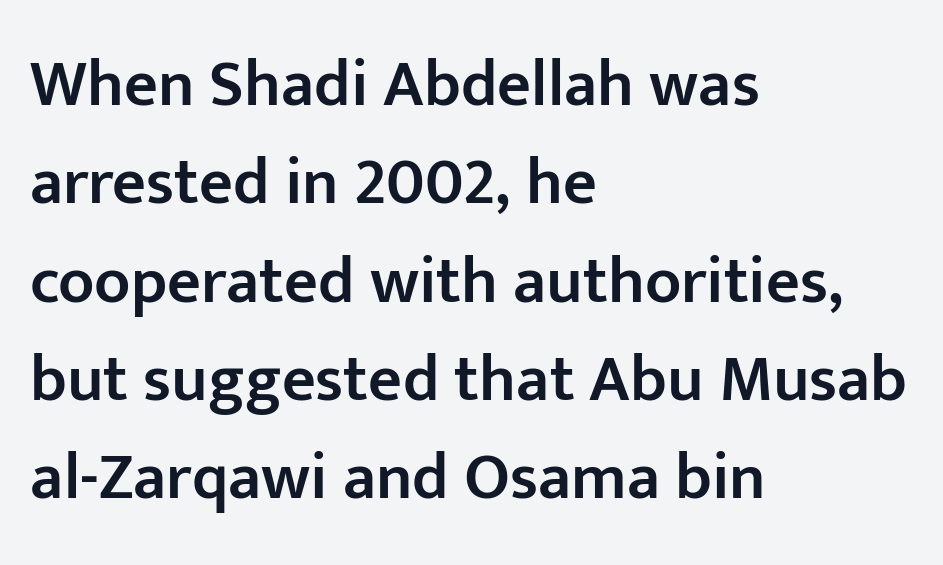
The image shows 66 px semibold sans-serif type, upright; set left-aligned, normal line spacing (1.49x), normal letter spacing, not underlined; low stroke contrast and a medium x-height.
